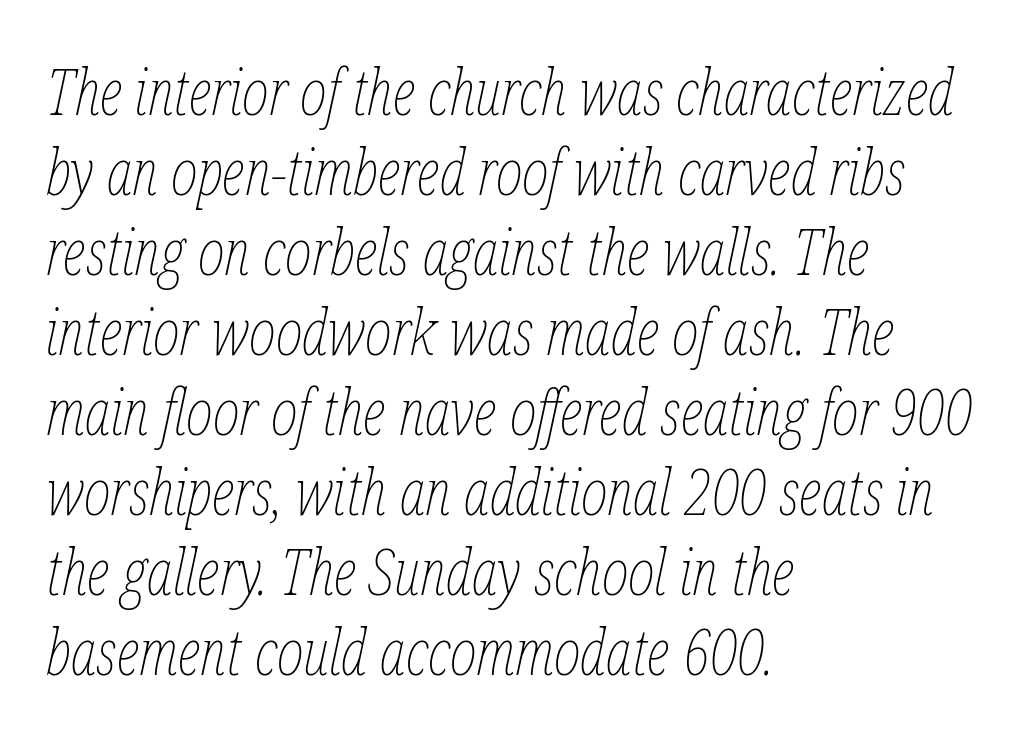
{"italic": "yes", "lean": "right", "slant_degrees": 12, "bold": "no", "weight": "thin", "width": "condensed", "stroke_contrast": "low", "x_height": "medium", "monospaced": "no", "underline": "no", "align": "left", "line_spacing": "normal", "line_spacing_ratio": 1.25, "letter_spacing": "normal", "letter_spacing_em": 0.0, "glyph_px": 64}
